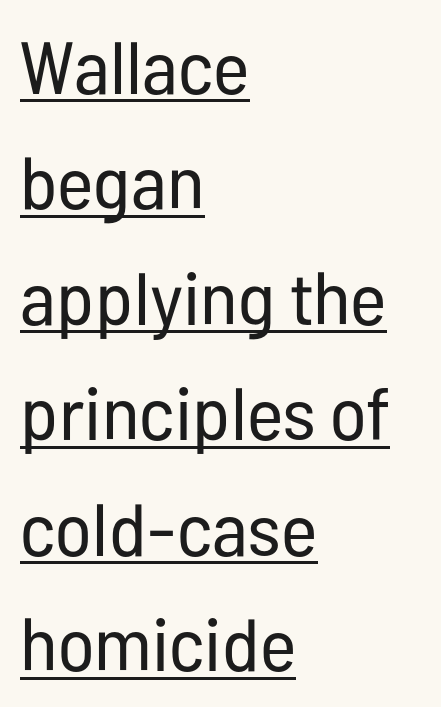
The image shows 74 px regular-weight, condensed sans-serif type, upright; set left-aligned, normal line spacing (1.56x), normal letter spacing, underlined; low stroke contrast and a medium x-height.
